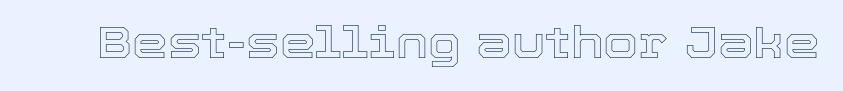
The image shows 45 px text type, upright; set normal letter spacing, not underlined; a medium x-height.
